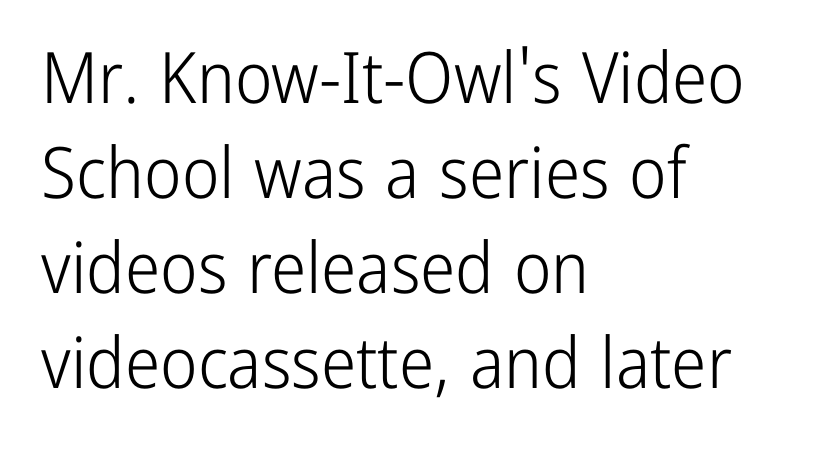
The image shows 71 px light, condensed sans-serif type, upright; set left-aligned, normal line spacing (1.34x), normal letter spacing, not underlined; low stroke contrast and a medium x-height.
